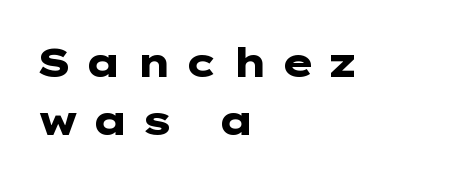
{"serif": "no", "italic": "no", "bold": "yes", "weight": "heavy", "width": "wide", "stroke_contrast": "low", "x_height": "medium", "underline": "no", "align": "left", "line_spacing": "normal", "line_spacing_ratio": 1.46, "letter_spacing": "wide", "letter_spacing_em": 0.33, "glyph_px": 40}
